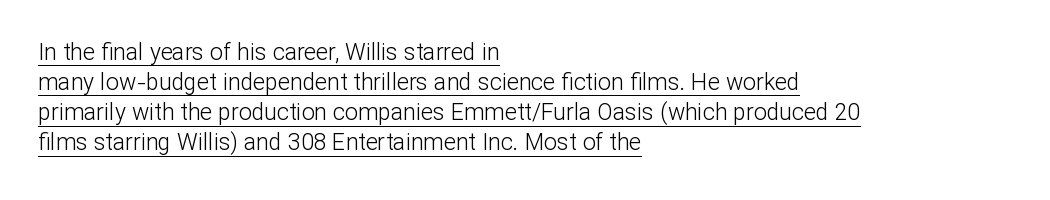
Stems and bowls with no extra thickness — not bold. Look at the tracking — it's just the regular setting, nothing added. What decoration does the sample have? An underline. No italicization has been applied; the sample stays upright. Reading down the column, the eye jumps a familiar distance to each next line. These lines stack with their left ends in a neat column.
